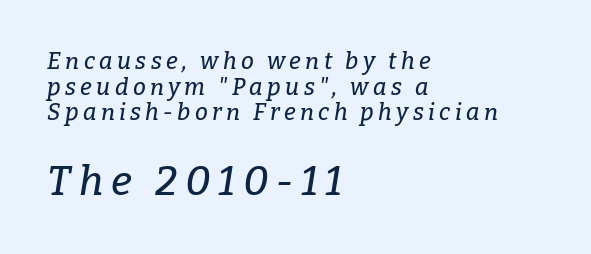
The more generous point size was reserved for the lower chunk. Any mark beneath the type? The region is blank. Each line starts at the same left margin while the right side varies. Quick note: italic. Leading: reduced.
